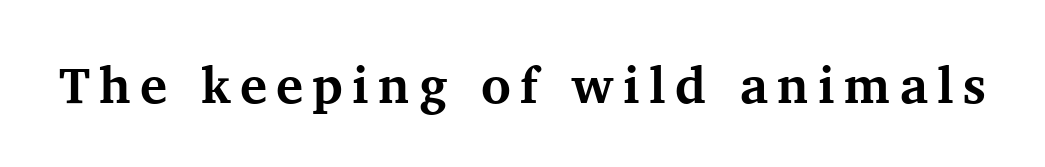
The image shows 51 px bold serif type, upright; set not underlined; medium stroke contrast and a medium x-height.
